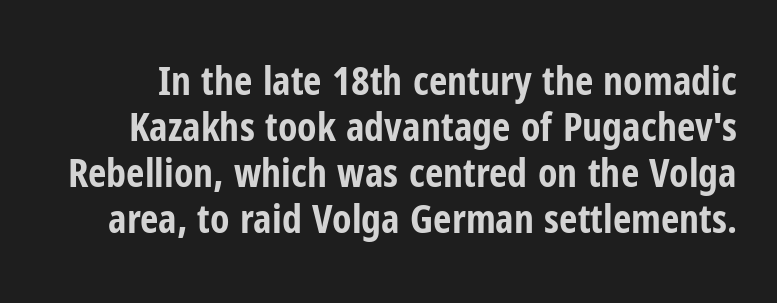
{"serif": "no", "italic": "no", "bold": "yes", "weight": "bold", "width": "condensed", "stroke_contrast": "low", "x_height": "medium", "monospaced": "no", "underline": "no", "line_spacing": "tight", "line_spacing_ratio": 1.15, "letter_spacing": "normal", "letter_spacing_em": 0.0, "glyph_px": 40}
